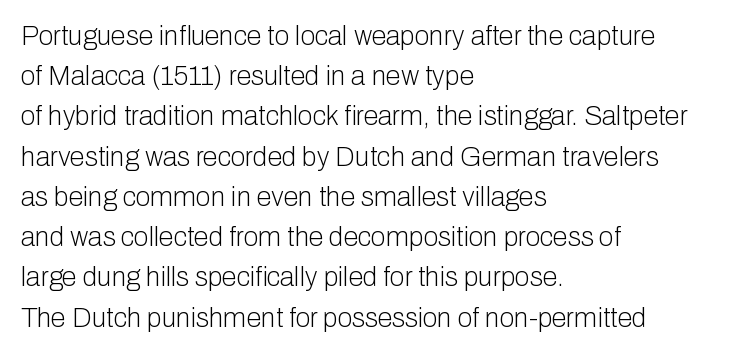
{"italic": "no", "bold": "no", "underline": "no", "align": "left", "line_spacing": "normal", "line_spacing_ratio": 1.49, "letter_spacing": "normal", "letter_spacing_em": 0.0, "glyph_px": 27}
